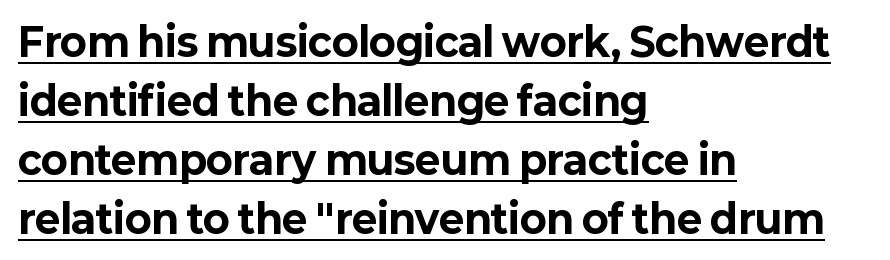
Descenders here cross a horizontal rule under the line. The passage shown has conventional tracking throughout. Tall strokes in this sample are plumb rather than angled. Regarding leading, the lines here are spaced in the standard way. Horizontal alignment here is leftward, the default for most running prose. Pretty heavy lettering here — definitely bold.
